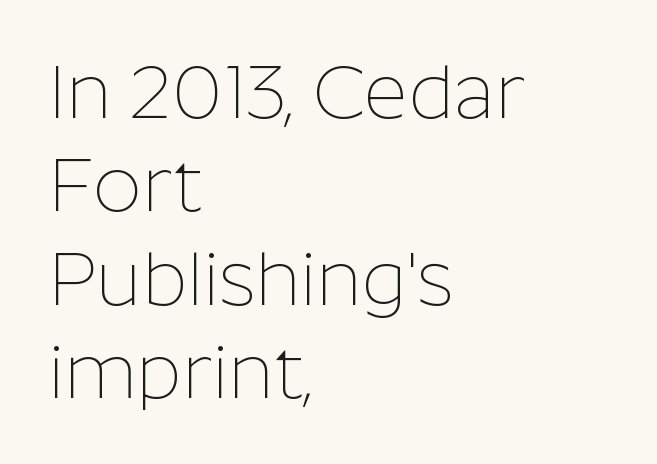
Q: Is the text bold? A: No.
Q: Is the text italic (slanted)? A: No, it is upright.
Q: Is the typeface a serif or a sans-serif typeface? A: Sans-serif.
Q: Is the text underlined? A: No.
Q: How is the paragraph aligned? A: Left-aligned.
Q: Is the spacing between letters normal or unusually wide? A: Normal.
Q: Width (condensed, normal, or wide)? A: Normal.
Q: Stroke contrast? A: Low.
Q: x-height? A: Medium.
Q: Monospaced? A: No.
